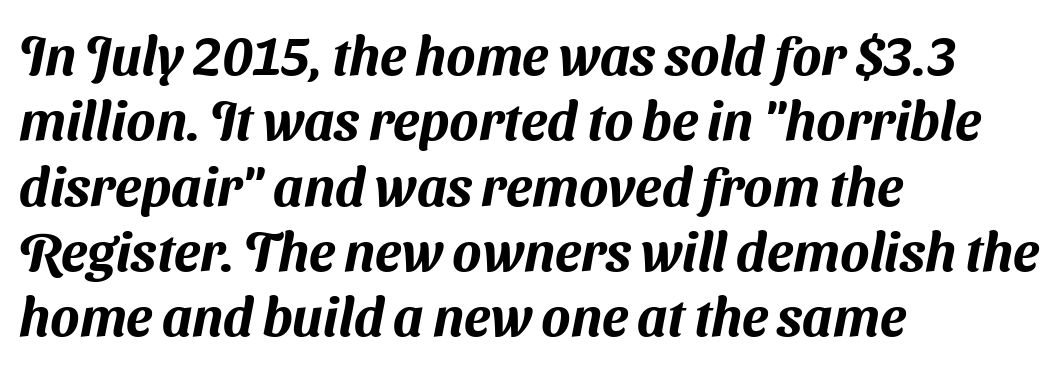
The font family rendered here belongs to the sans-serif group. Each letter keeps its own natural width here, so spacing adapts to shape. Rule under the text: the space is simply empty. The text block is weighted toward the left margin, trailing off unevenly rightward.
